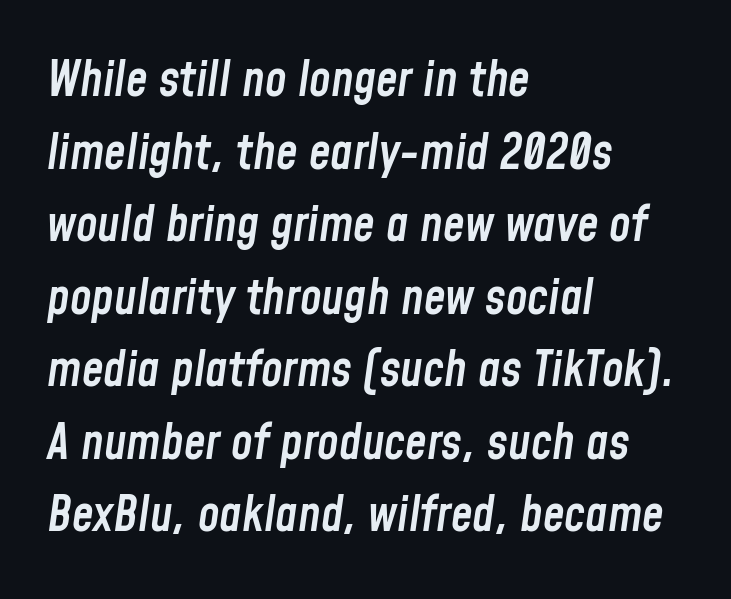
The image shows 49 px semibold, condensed type, italic (leaning right); set left-aligned, normal line spacing (1.48x), normal letter spacing, not underlined; low stroke contrast and a medium x-height.
